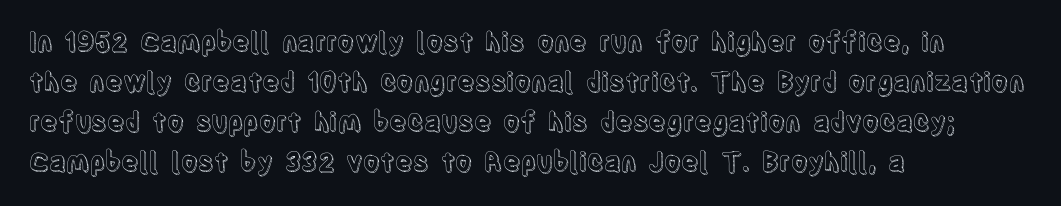
The image shows 26 px text type, upright; set left-aligned, normal line spacing (1.54x), normal letter spacing, not underlined.
